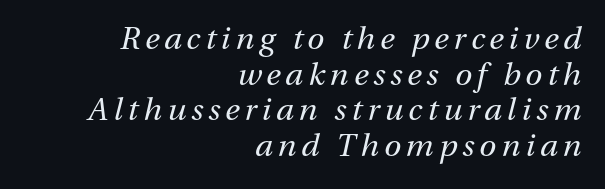
Q: Is the text bold? A: No.
Q: Is the text italic (slanted)? A: Yes, it leans right by about 13 degrees.
Q: Is the text underlined? A: No.
Q: How is the paragraph aligned? A: Right-aligned.
Q: Is the spacing between lines tight, normal or loose? A: Tight.
Q: Width (condensed, normal, or wide)? A: Normal.
Q: Stroke contrast? A: Medium.
Q: x-height? A: Medium.
Q: Monospaced? A: No.
